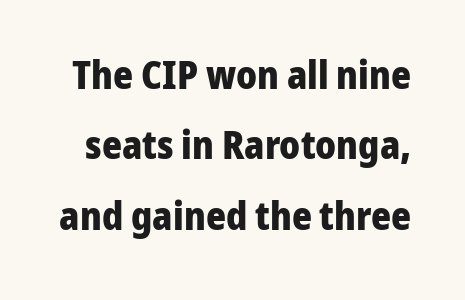
The image shows 38 px heavy sans-serif type, upright; set line spacing 1.85x, normal letter spacing, not underlined; low stroke contrast and a medium x-height.
